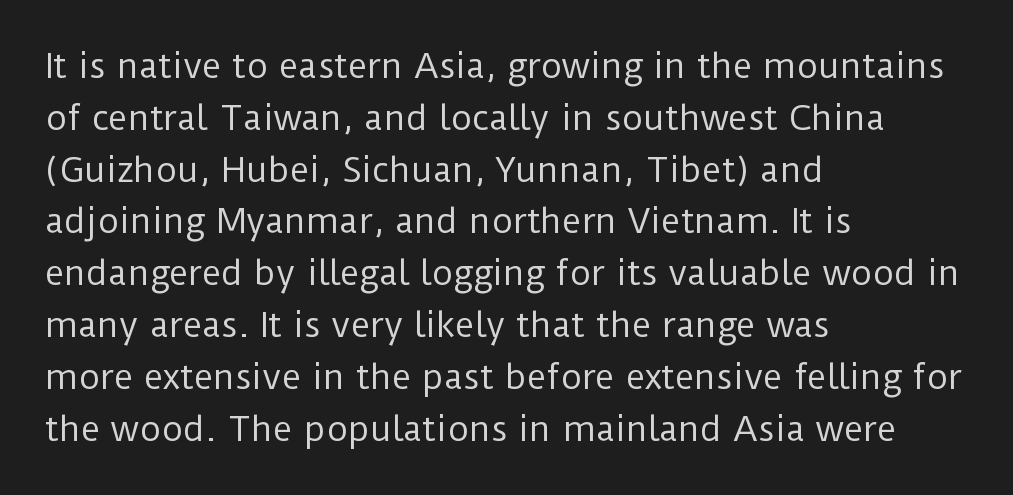
A classic flush-left, rag-right setting is used for this passage. Does the leading feel generous? No, just average. The rendering keeps characters at their native spacing. The face used here is proportionally spaced, like ordinary book or web type. Stroke terminals: plain, sans-serif.
